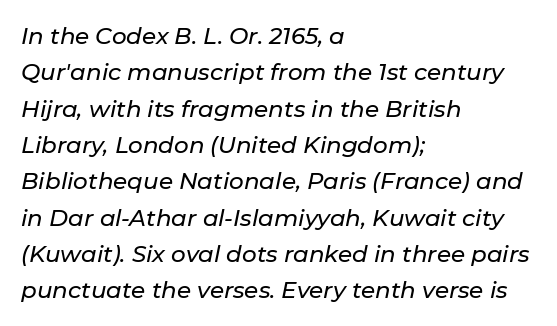
The image shows 23 px text type, italic (leaning right); set left-aligned, normal line spacing (1.58x), normal letter spacing, not underlined.
